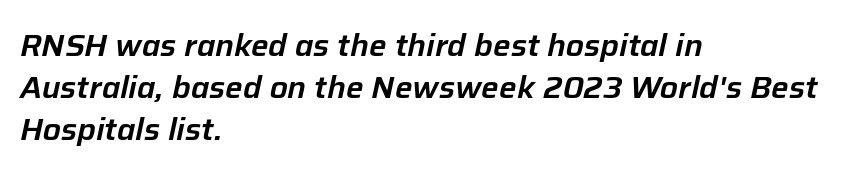
{"italic": "yes", "lean": "right", "slant_degrees": 12, "width": "normal", "stroke_contrast": "low", "x_height": "medium", "monospaced": "no", "underline": "no", "align": "left", "line_spacing": "normal", "line_spacing_ratio": 1.36, "letter_spacing": "normal", "letter_spacing_em": 0.0, "glyph_px": 31}
